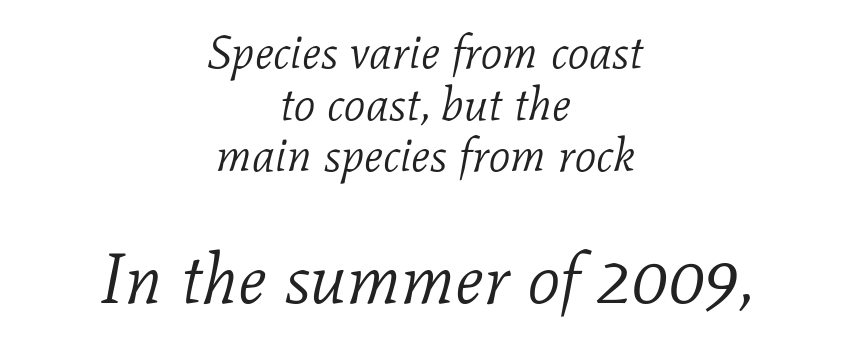
{"serif": "yes", "italic": "yes", "lean": "right", "slant_degrees": 11, "bold": "no", "weight": "light", "width": "normal", "stroke_contrast": "low", "x_height": "medium", "monospaced": "no", "underline": "no", "align": "center", "line_spacing": "tight", "line_spacing_ratio": 1.1, "letter_spacing": "normal", "letter_spacing_em": 0.0, "larger_block": "second", "size_ratio": 1.51, "glyph_px": 71}
